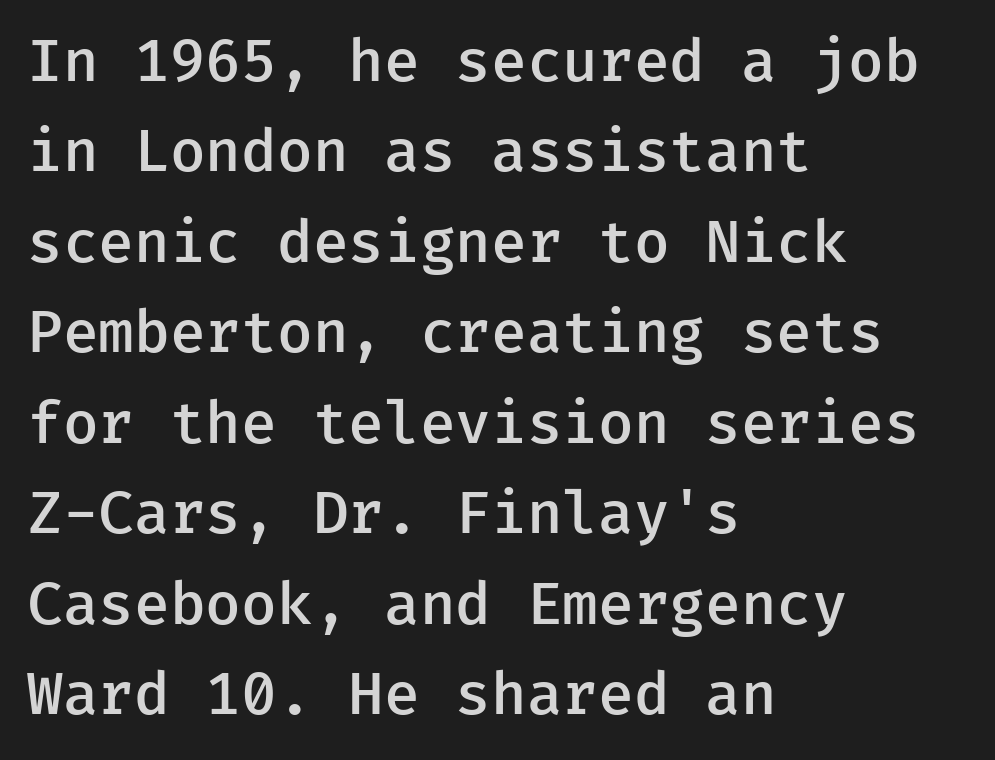
The image shows 58 px semibold sans-serif type, upright, monospaced; set left-aligned, normal line spacing (1.56x), normal letter spacing, not underlined; low stroke contrast and a medium x-height.
